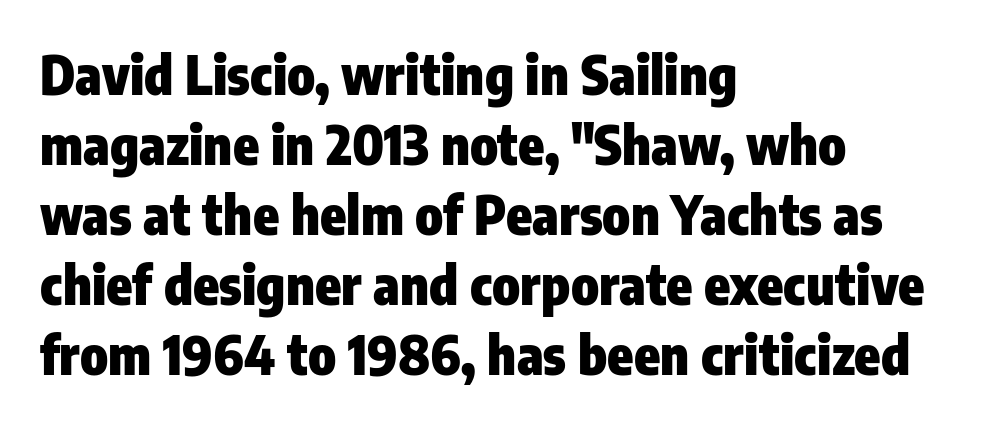
{"serif": "no", "italic": "no", "bold": "yes", "weight": "heavy", "width": "condensed", "stroke_contrast": "low", "x_height": "medium", "monospaced": "no", "underline": "no", "align": "left", "line_spacing": "normal", "line_spacing_ratio": 1.32, "letter_spacing": "normal", "letter_spacing_em": 0.0, "glyph_px": 53}
